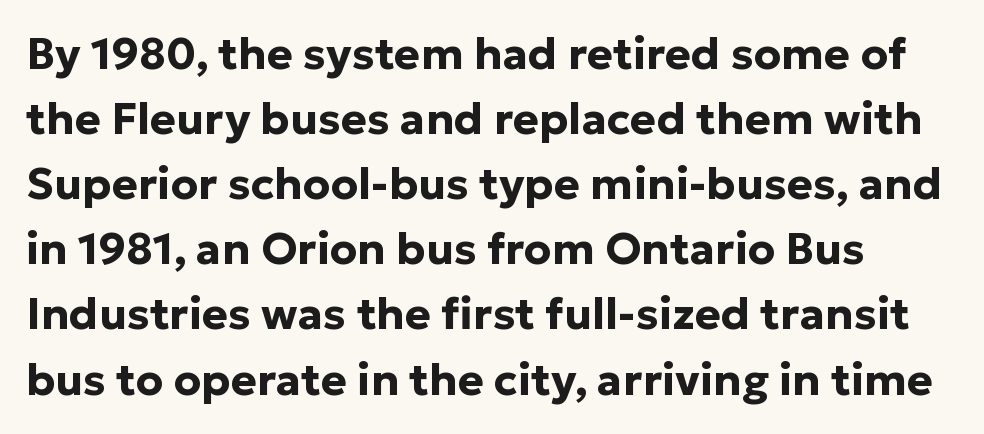
The image shows 44 px bold sans-serif type, upright; set normal line spacing (1.48x), normal letter spacing, not underlined; low stroke contrast and a medium x-height.
